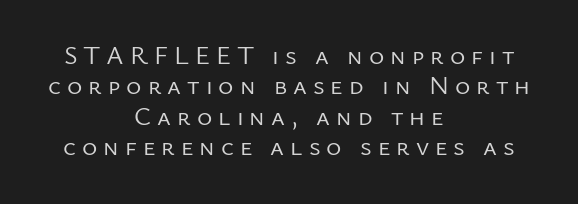
{"italic": "no", "bold": "no", "underline": "no", "align": "center", "line_spacing_ratio": 1.17, "letter_spacing": "wide", "letter_spacing_em": 0.23, "glyph_px": 26}
